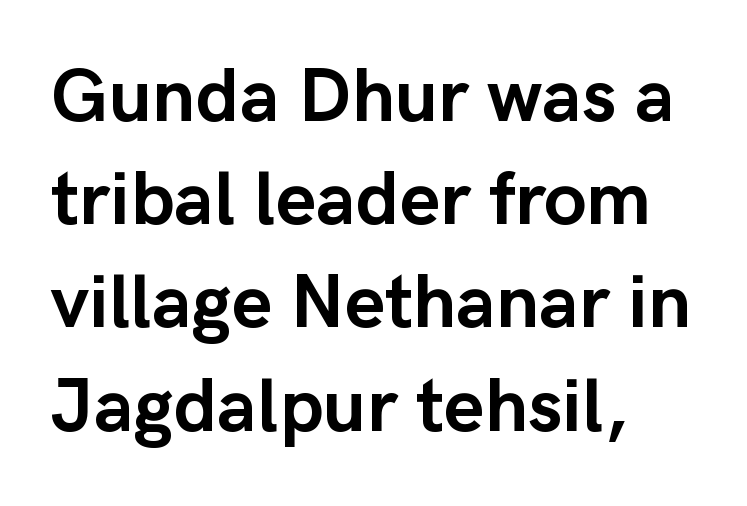
Descenders are the only things crossing below the line. Standard letterfit; no display-style spreading of the glyphs. Observe the absence of serifs on each vertical stroke in this sample. If you drew a ruler down the left edge, every line would touch it.
